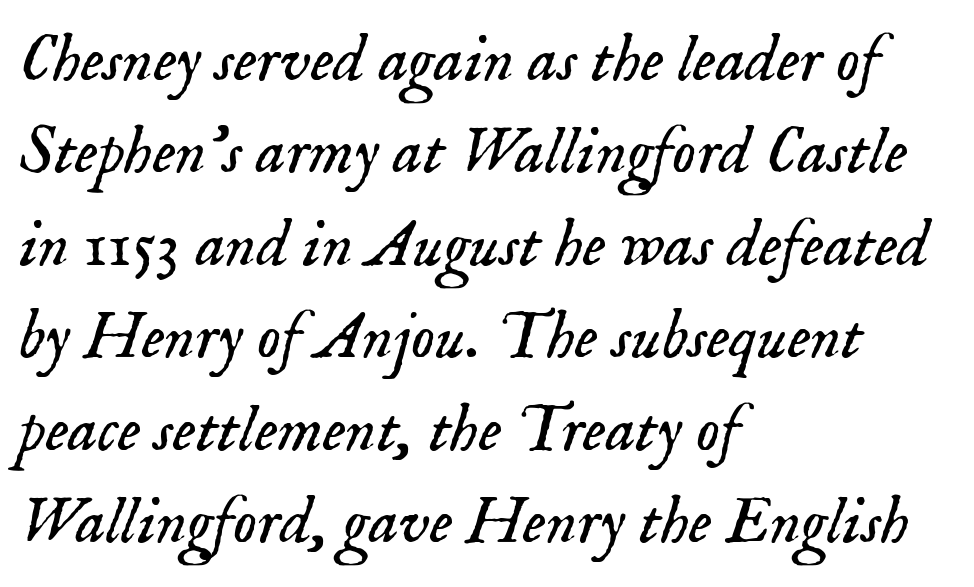
Q: Is the text bold? A: No.
Q: Is the text italic (slanted)? A: Yes, it leans right by about 18 degrees.
Q: Is the typeface a serif or a sans-serif typeface? A: Serif.
Q: Is the text underlined? A: No.
Q: How is the paragraph aligned? A: Left-aligned.
Q: Is the spacing between letters normal or unusually wide? A: Normal.
Q: Is the spacing between lines tight, normal or loose? A: Normal.
Q: Width (condensed, normal, or wide)? A: Normal.
Q: Stroke contrast? A: Low.
Q: x-height? A: Small.
Q: Monospaced? A: No.
